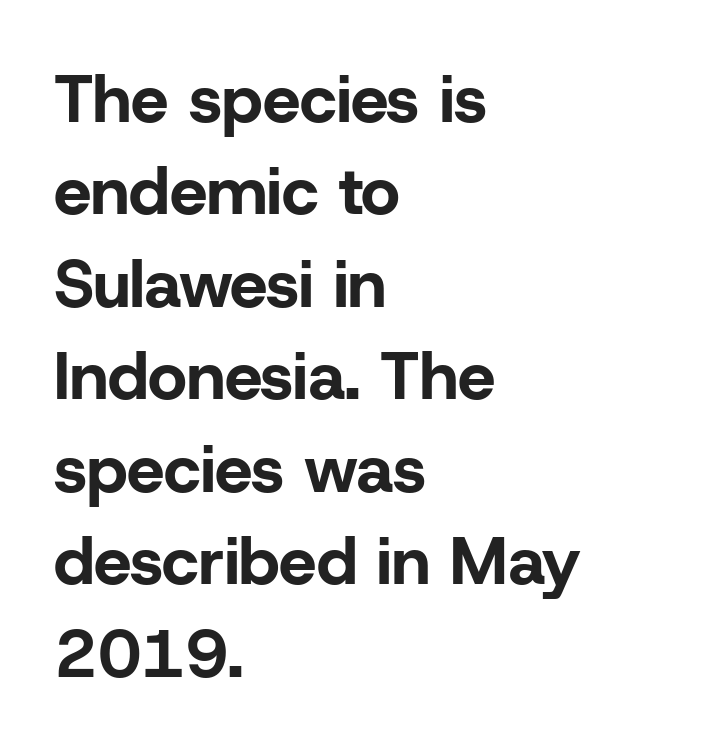
The image shows 67 px bold sans-serif type, upright; set left-aligned, normal line spacing (1.38x), normal letter spacing, not underlined; low stroke contrast and a medium x-height.
